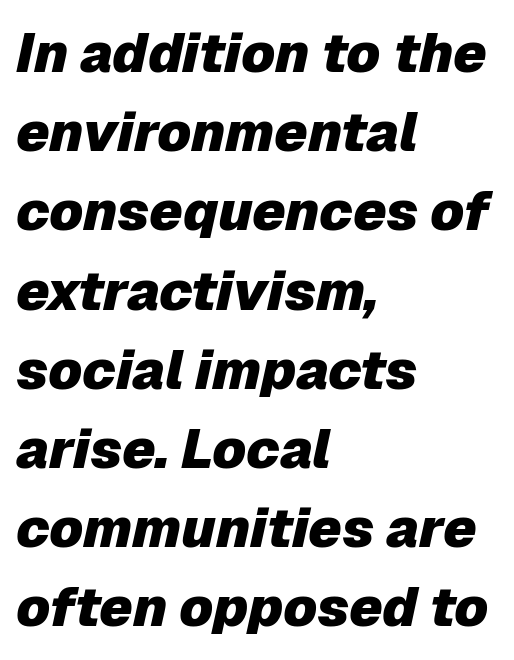
Q: Is the text bold? A: Yes.
Q: Is the text italic (slanted)? A: Yes, it leans right by about 12 degrees.
Q: Is the text underlined? A: No.
Q: How is the paragraph aligned? A: Left-aligned.
Q: Is the spacing between letters normal or unusually wide? A: Normal.
Q: Is the spacing between lines tight, normal or loose? A: Normal.
Q: Width (condensed, normal, or wide)? A: Normal.
Q: Stroke contrast? A: Low.
Q: x-height? A: Medium.
Q: Monospaced? A: No.
